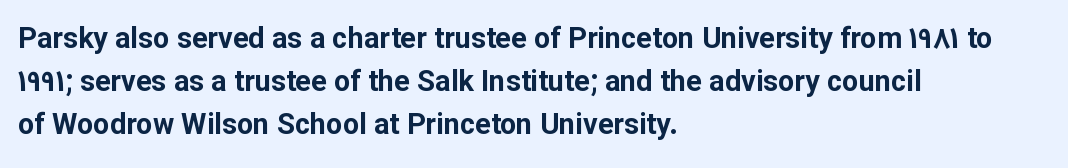
A sans-serif font was chosen for this passage. The tracking reads as untouched default to a designer's eye. A normal amount of white space separates one row of letters from the next. Heavy, bold letterforms. A typesetter would call this proportional, since set widths differ per character. Does the lettering tilt? It doesn't — this is upright.
